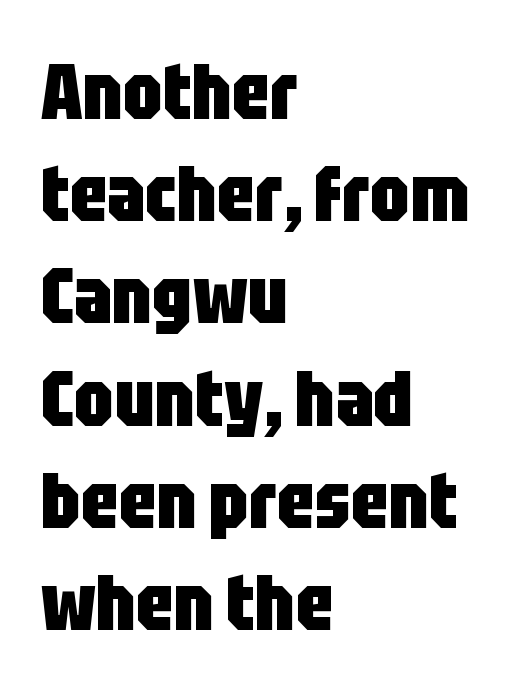
Q: Is the text bold? A: Yes.
Q: Is the text italic (slanted)? A: No, it is upright.
Q: Is the typeface a serif or a sans-serif typeface? A: Sans-serif.
Q: Is the text underlined? A: No.
Q: How is the paragraph aligned? A: Left-aligned.
Q: Is the spacing between letters normal or unusually wide? A: Normal.
Q: Is the spacing between lines tight, normal or loose? A: Normal.
Q: Width (condensed, normal, or wide)? A: Condensed.
Q: Stroke contrast? A: Low.
Q: x-height? A: Large.
Q: Monospaced? A: No.
